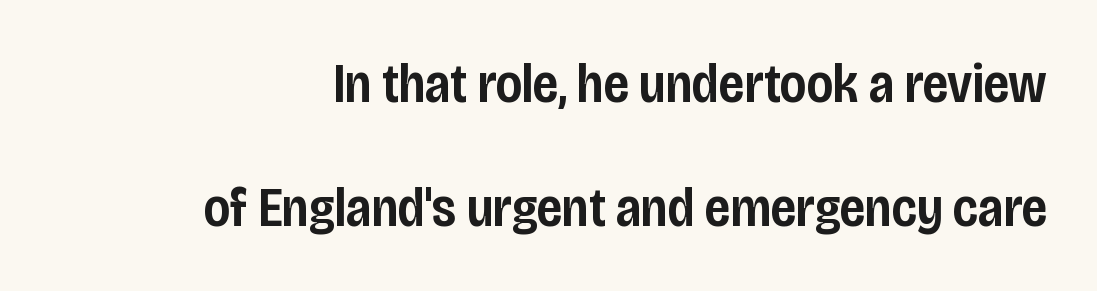
Is this a fixed-width face? No — the glyphs have proportional, varying widths. You can tell from the bare stems that sans-serif type was used. The rendering anchors every line to the right-hand side. Characters remain perfectly vertical along every line.
